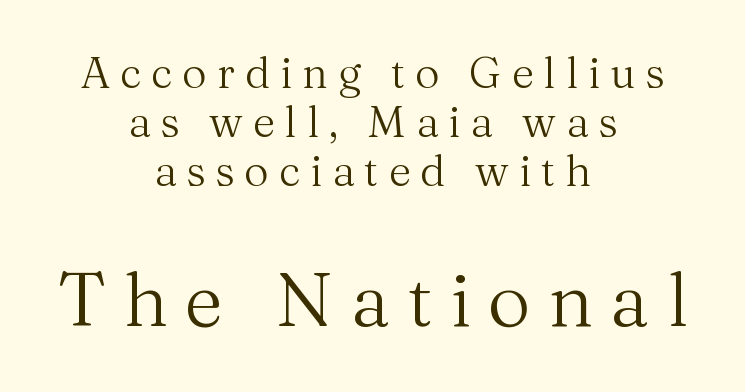
The image shows 75 px regular-weight serif type, upright; set centered, tight line spacing (1.14x), unusually wide letter spacing (+0.23 em), not underlined; the second (bottom) block is 1.74x larger; medium stroke contrast and a medium x-height.
